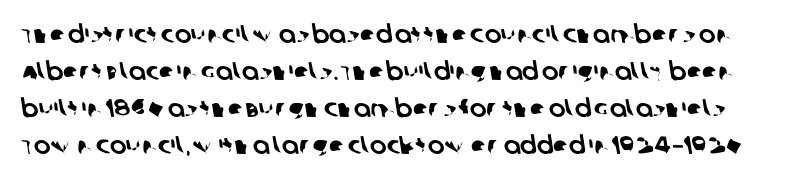
The image shows 25 px text type; set normal line spacing (1.48x), normal letter spacing, not underlined.
